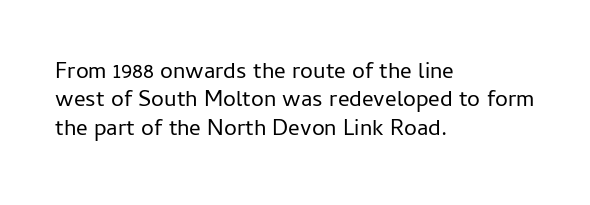
The image shows 23 px text type, upright; set left-aligned, line spacing 1.23x, normal letter spacing, not underlined.
